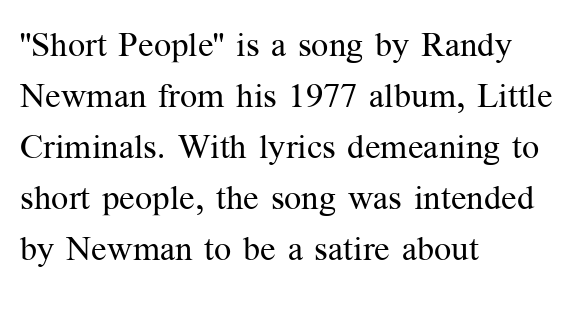
{"serif": "yes", "italic": "no", "bold": "no", "weight": "regular", "width": "normal", "stroke_contrast": "medium", "x_height": "medium", "monospaced": "no", "underline": "no", "align": "left", "line_spacing": "normal", "line_spacing_ratio": 1.5, "letter_spacing": "normal", "letter_spacing_em": 0.0, "glyph_px": 34}
